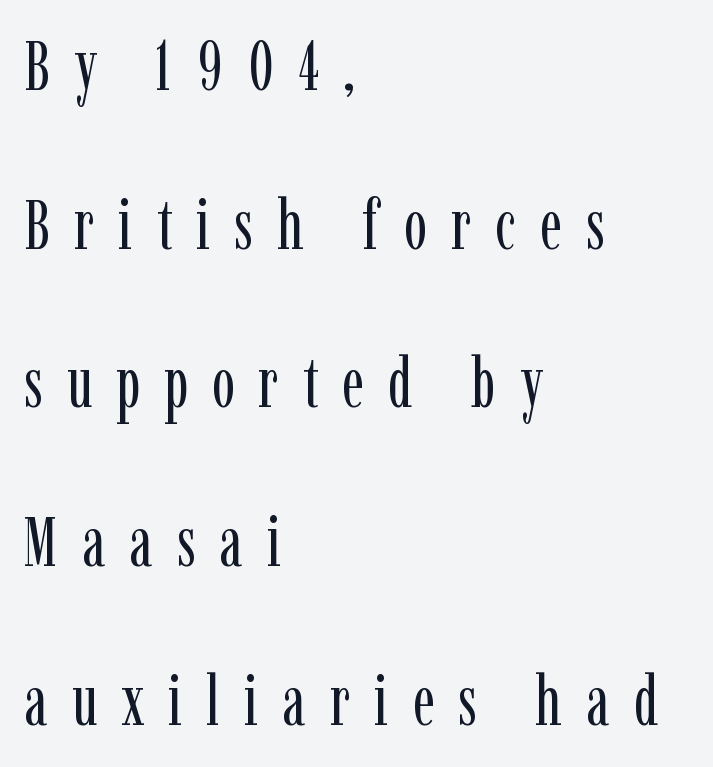
The image shows 69 px regular-weight, condensed serif type, upright; set left-aligned, loose line spacing (2.3x), unusually wide letter spacing (+0.35 em), not underlined; low stroke contrast and a medium x-height.
